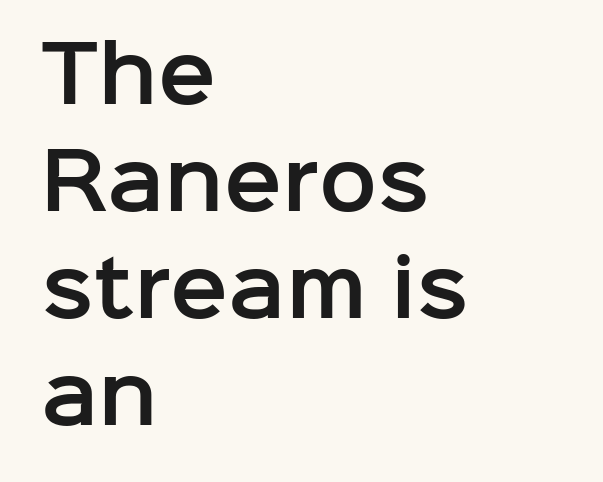
Q: Is the text italic (slanted)? A: No, it is upright.
Q: Is the typeface a serif or a sans-serif typeface? A: Sans-serif.
Q: Is the text underlined? A: No.
Q: How is the paragraph aligned? A: Left-aligned.
Q: Is the spacing between letters normal or unusually wide? A: Normal.
Q: Is the spacing between lines tight, normal or loose? A: Normal.
Q: Width (condensed, normal, or wide)? A: Normal.
Q: Stroke contrast? A: Low.
Q: x-height? A: Medium.
Q: Monospaced? A: No.
